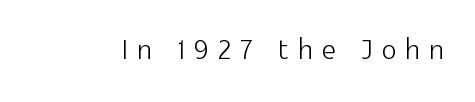
The string is rendered with underlining switched off. The strokes are not fattened; the text isn't bold. The passage shown is typed in a proportional face where columns would drift. Every character sits straight up, as roman type does. The rendering inserts visible extra space after every character. I'd call this a sans setting — the letters go barefoot.
